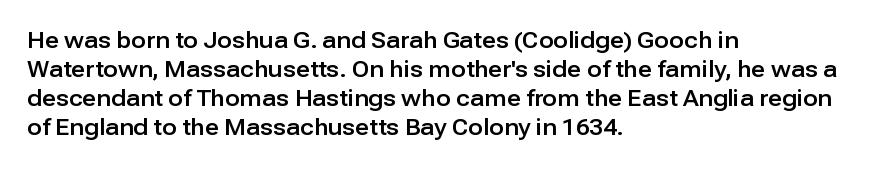
The image shows 22 px text type, upright; set left-aligned, normal line spacing (1.32x), normal letter spacing, not underlined.
